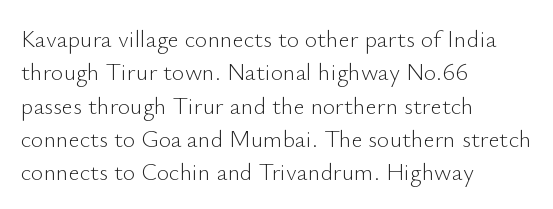
The letterforms sit at book weight or below. Posture: straight, roman, zero tilt. Tracking value appears to be zero — textbook default spacing. The passage shown stacks its lines at a standard gap. Is the block centered? No — it sits flush against the left margin. The foot of each line stays bare and open.
